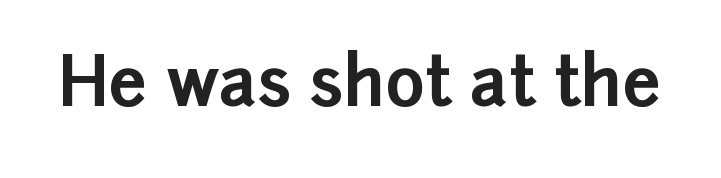
The image shows 68 px bold sans-serif type, upright; set normal letter spacing, not underlined; low stroke contrast and a medium x-height.
